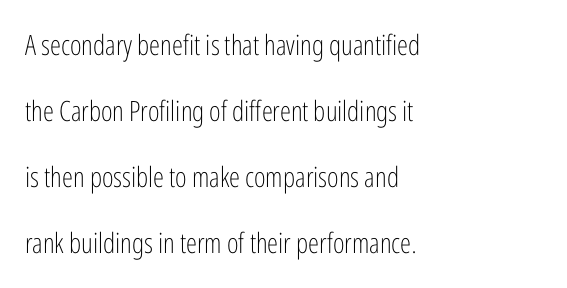
Q: Is the text bold? A: No.
Q: Is the text italic (slanted)? A: No, it is upright.
Q: Is the typeface a serif or a sans-serif typeface? A: Sans-serif.
Q: Is the text underlined? A: No.
Q: How is the paragraph aligned? A: Left-aligned.
Q: Is the spacing between letters normal or unusually wide? A: Normal.
Q: Is the spacing between lines tight, normal or loose? A: Loose.
Q: Width (condensed, normal, or wide)? A: Condensed.
Q: Stroke contrast? A: Low.
Q: x-height? A: Medium.
Q: Monospaced? A: No.
